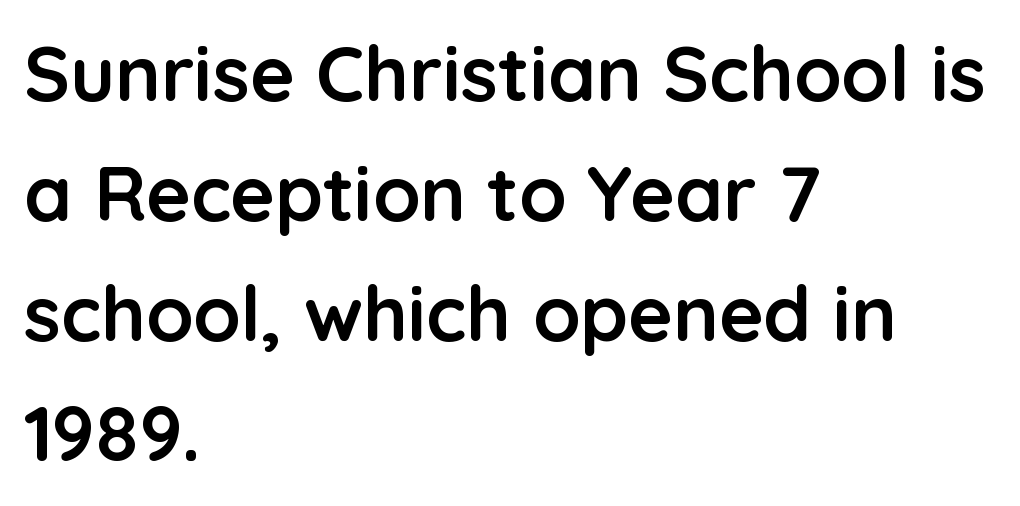
The image shows 77 px semibold sans-serif type, upright; set left-aligned, normal line spacing (1.56x), normal letter spacing, not underlined; low stroke contrast and a medium x-height.
